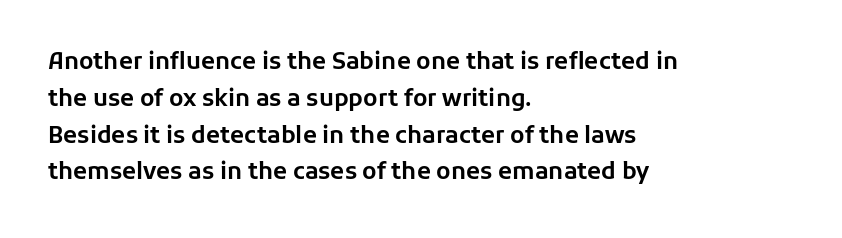
Q: Is the text italic (slanted)? A: No, it is upright.
Q: Is the text underlined? A: No.
Q: How is the paragraph aligned? A: Left-aligned.
Q: Is the spacing between letters normal or unusually wide? A: Normal.
Q: Is the spacing between lines tight, normal or loose? A: Normal.
